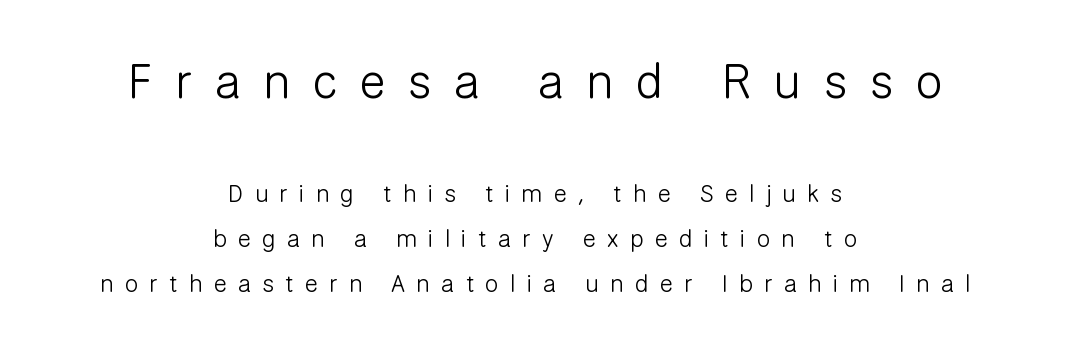
Q: Is the text bold? A: No.
Q: Is the text italic (slanted)? A: No, it is upright.
Q: Is the typeface a serif or a sans-serif typeface? A: Sans-serif.
Q: Is the text underlined? A: No.
Q: How is the paragraph aligned? A: Centered.
Q: Is the spacing between letters normal or unusually wide? A: Unusually wide.
Q: Which block of text is set in a larger size, the first (top) or the second (bottom)? A: The first (top) one.
Q: Width (condensed, normal, or wide)? A: Normal.
Q: Stroke contrast? A: Low.
Q: x-height? A: Medium.
Q: Monospaced? A: No.
